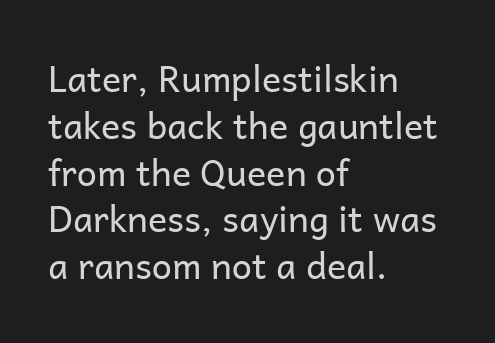
Character widths vary here, with narrow letters taking less room than wide ones. No extra ink here — the face is not bold. These lines are set flush left with a ragged right edge. Does extra space separate the letters? No, they use regular spacing. This is the regular roman posture of the typeface. Look at the bottom of the vertical strokes: they stop flat, with no serifs.
